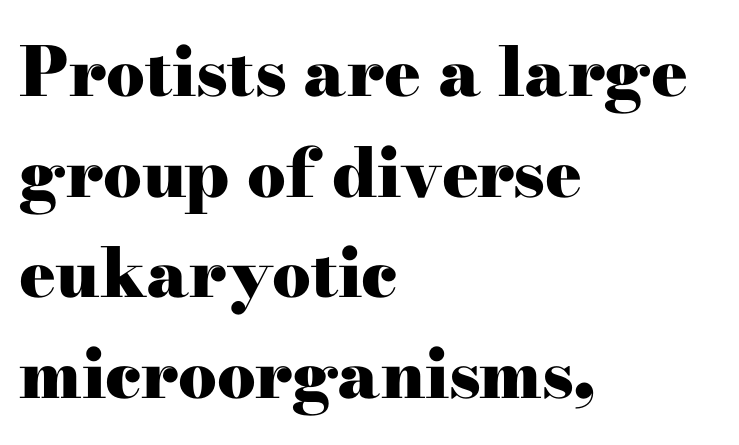
You could call the tracking neutral — neither tight nor loose. In terms of letterform style, serifs are clearly present. Proportional: the letters do not fall into vertical columns. Alignment: flush left.
